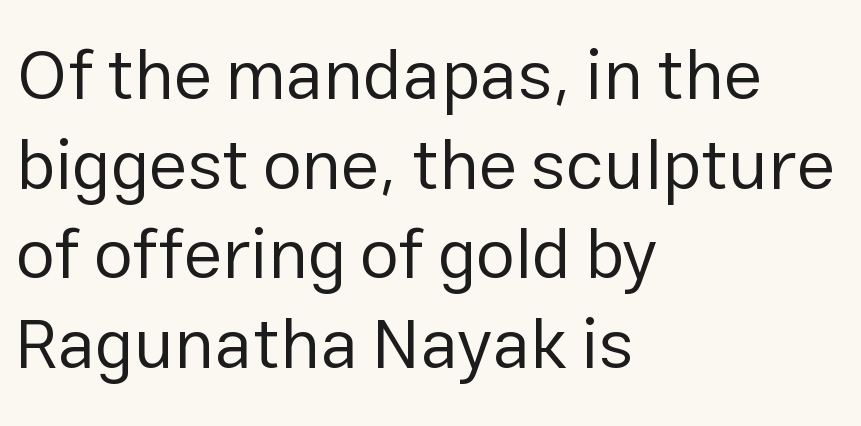
The image shows 70 px regular-weight sans-serif type, upright; set left-aligned, normal line spacing (1.28x), normal letter spacing, not underlined; low stroke contrast and a medium x-height.
